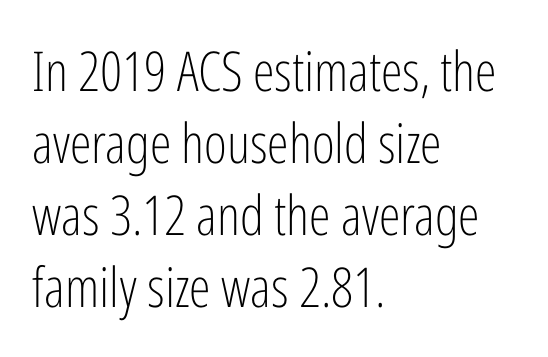
Upright lettering throughout. Varying glyph widths throughout — classic text-font behaviour. Evenly set lines give the paragraph a standard silhouette. Words appear dense and cohesive because spacing is normal. Caption: multi-line text, flush left, ragged right. The typeface has the unassuming heft of standard copy or less.
